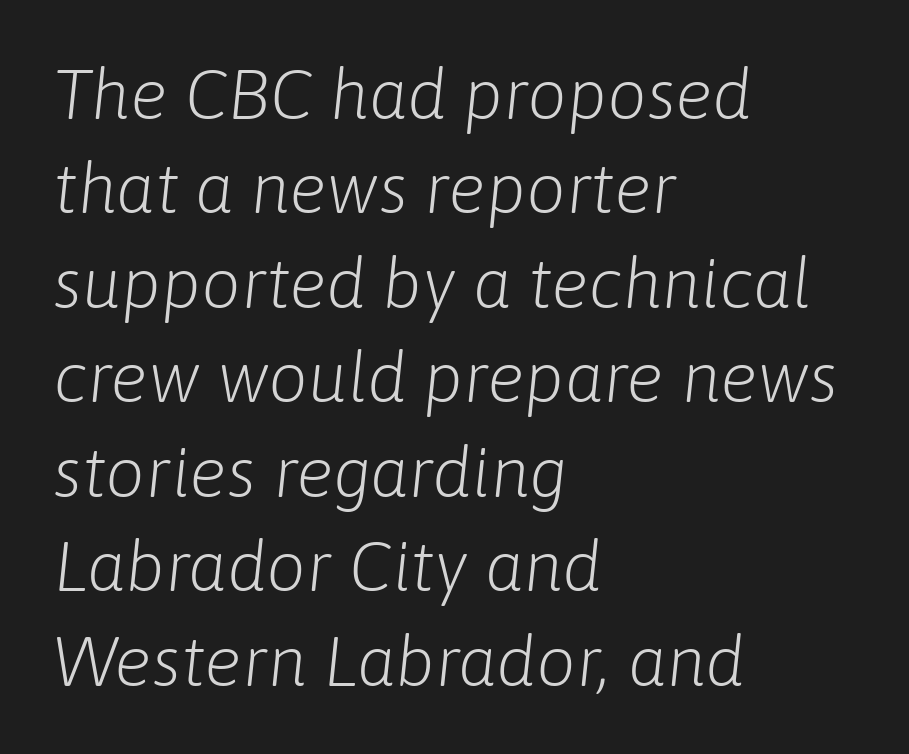
Q: Is the text bold? A: No.
Q: Is the text italic (slanted)? A: Yes, it leans right by about 6 degrees.
Q: Is the text underlined? A: No.
Q: How is the paragraph aligned? A: Left-aligned.
Q: Is the spacing between letters normal or unusually wide? A: Normal.
Q: Is the spacing between lines tight, normal or loose? A: Normal.
Q: Width (condensed, normal, or wide)? A: Normal.
Q: Stroke contrast? A: Low.
Q: x-height? A: Medium.
Q: Monospaced? A: No.
